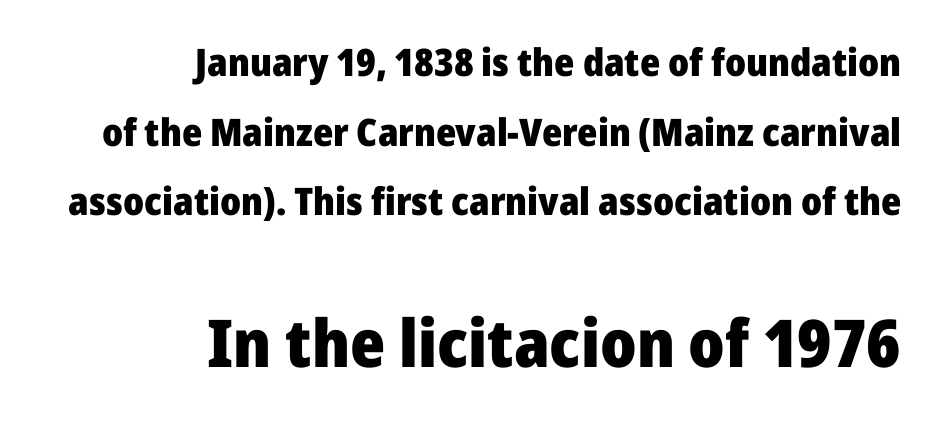
The image shows 66 px heavy sans-serif type, upright; set right-aligned, line spacing 1.83x, normal letter spacing, not underlined; the second (bottom) block is 1.74x larger; low stroke contrast and a medium x-height.
